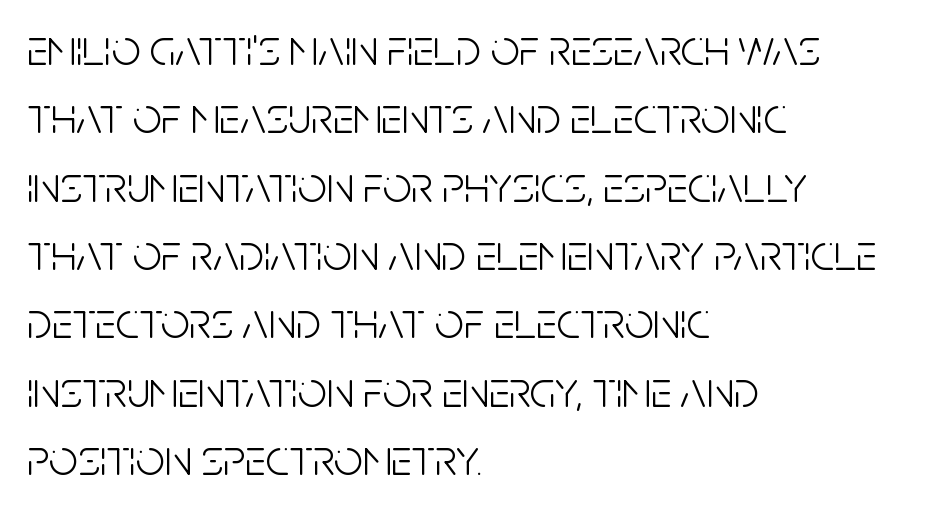
The image shows 51 px light, condensed sans-serif type, upright; set left-aligned, normal line spacing (1.34x), normal letter spacing, not underlined; low stroke contrast and a large x-height.
